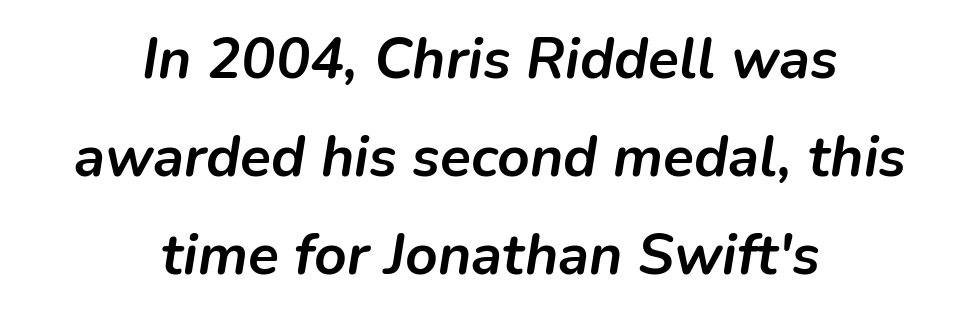
The image shows 57 px semibold type, italic (leaning right); set centered, line spacing 1.72x, normal letter spacing, not underlined; low stroke contrast and a medium x-height.
